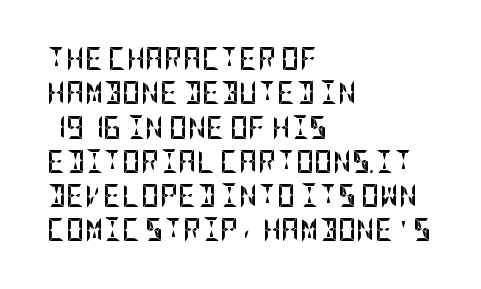
The space directly below the letters is spotless. Interline gaps are of average width in this sample. Ascenders rise straight up at ninety degrees. The rendering anchors every line to the left-hand side. The horizontal fit of the characters is conventional and even. The sample has been set heavy, in full bold.
